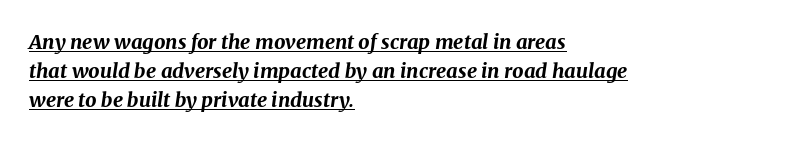
Q: Is the text bold? A: Yes.
Q: Is the text italic (slanted)? A: Yes, it leans right by about 8 degrees.
Q: Is the text underlined? A: Yes.
Q: How is the paragraph aligned? A: Left-aligned.
Q: Is the spacing between letters normal or unusually wide? A: Normal.
Q: Is the spacing between lines tight, normal or loose? A: Normal.
